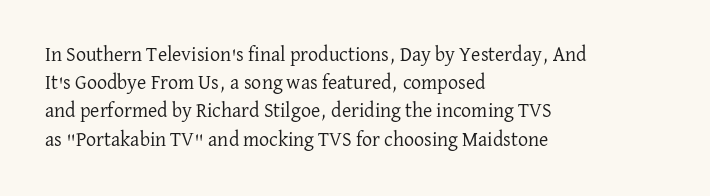
Nobody drew a line under any word here. When letters stand straight like this, we call the style roman or upright. The lines sit at an ordinary, default distance from one another. Summary of weight: not heavy and not bold.
